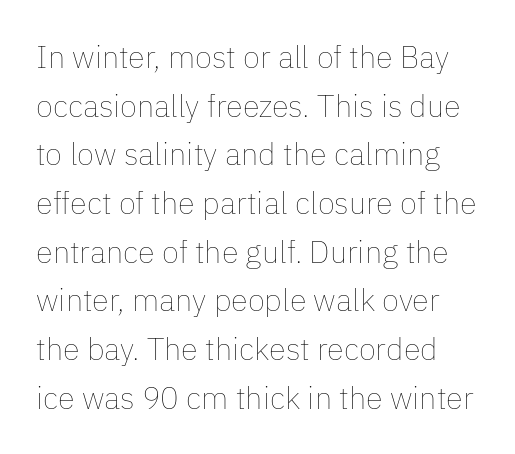
{"italic": "no", "bold": "no", "weight": "thin", "width": "normal", "stroke_contrast": "low", "x_height": "medium", "monospaced": "no", "underline": "no", "line_spacing": "normal", "line_spacing_ratio": 1.57, "letter_spacing": "normal", "letter_spacing_em": 0.0, "glyph_px": 31}
